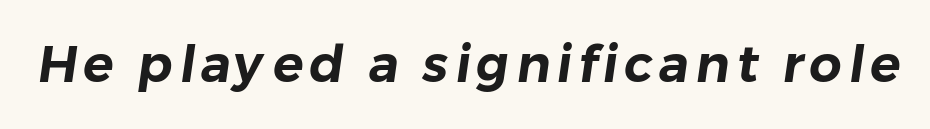
Check under the words: just untouched page. Look at the bottom of the vertical strokes: they stop flat, with no serifs. The passage shown is typed in a proportional face where columns would drift.
